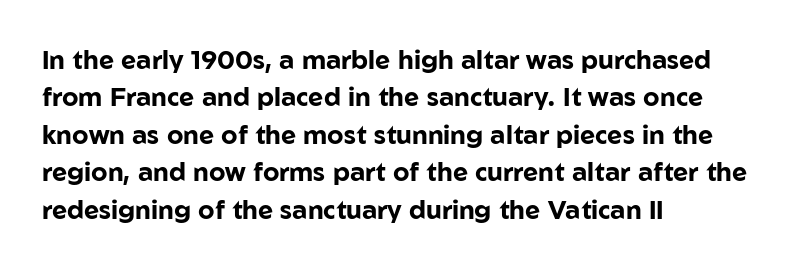
When letters stand straight like this, we call the style roman or upright. A clean baseline with only descenders dipping below it. Horizontally, the lines are justified to the leading edge only. Is there much room between lines? A standard amount, neither cramped nor airy.
